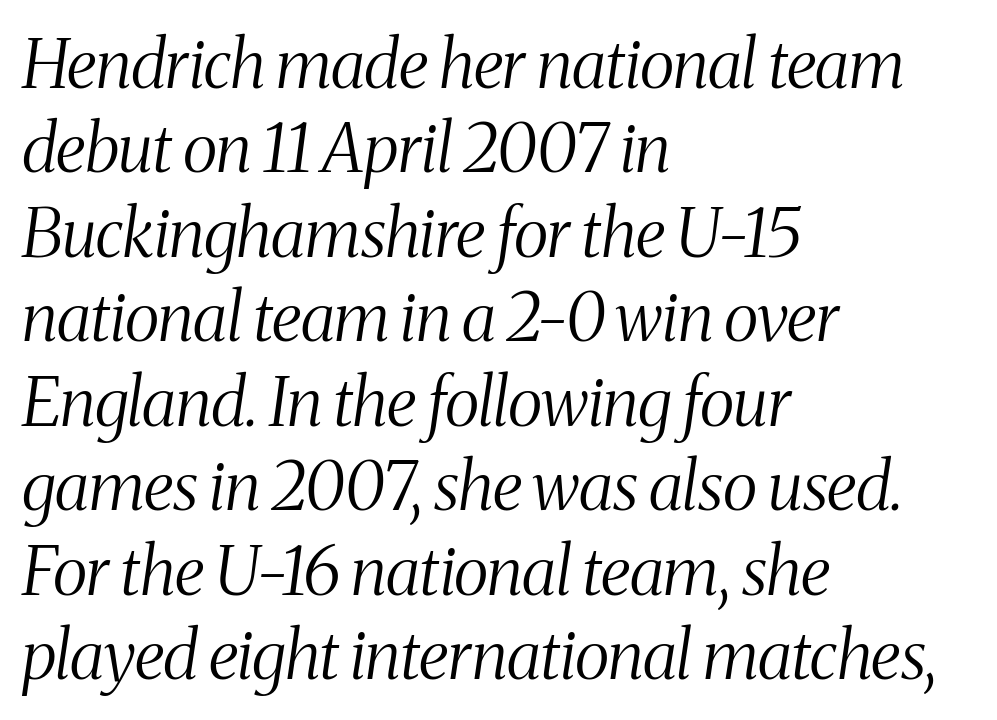
Q: Is the text bold? A: No.
Q: Is the text italic (slanted)? A: Yes, it leans right by about 8 degrees.
Q: Is the typeface a serif or a sans-serif typeface? A: Serif.
Q: Is the text underlined? A: No.
Q: How is the paragraph aligned? A: Left-aligned.
Q: Is the spacing between letters normal or unusually wide? A: Normal.
Q: Is the spacing between lines tight, normal or loose? A: Normal.
Q: Width (condensed, normal, or wide)? A: Condensed.
Q: Stroke contrast? A: Medium.
Q: x-height? A: Medium.
Q: Monospaced? A: No.
